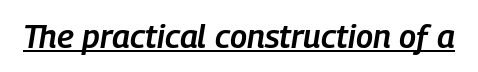
{"italic": "yes", "lean": "right", "slant_degrees": 9, "bold": "semi", "weight": "semibold", "width": "condensed", "stroke_contrast": "low", "x_height": "medium", "monospaced": "no", "underline": "yes", "letter_spacing": "normal", "letter_spacing_em": 0.0, "glyph_px": 33}
